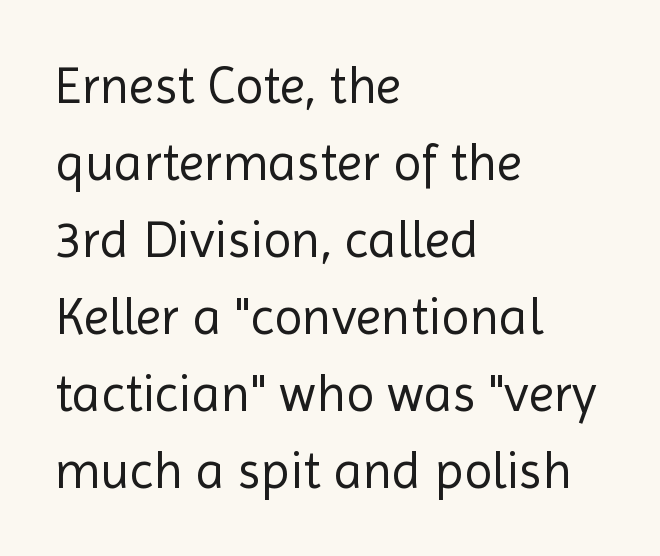
{"serif": "no", "italic": "no", "bold": "no", "weight": "regular", "width": "normal", "x_height": "medium", "monospaced": "no", "underline": "no", "align": "left", "line_spacing": "normal", "line_spacing_ratio": 1.48, "letter_spacing": "normal", "letter_spacing_em": 0.0, "glyph_px": 52}
